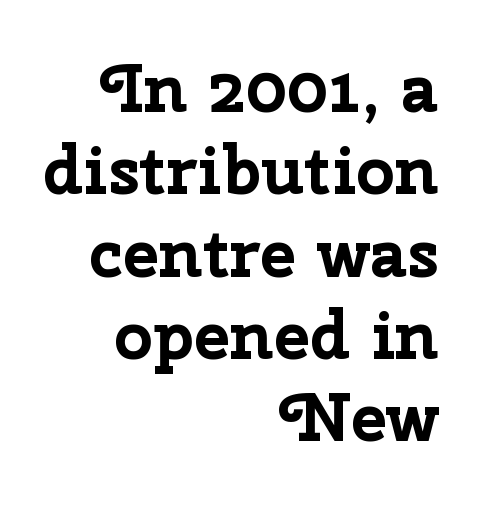
The passage shown is not underscored anywhere. Proportional: the letters do not fall into vertical columns. These lines were composed using upright roman letters. Line endings align vertically; line beginnings do not. The letterforms sit shoulder to shoulder at normal distance.
